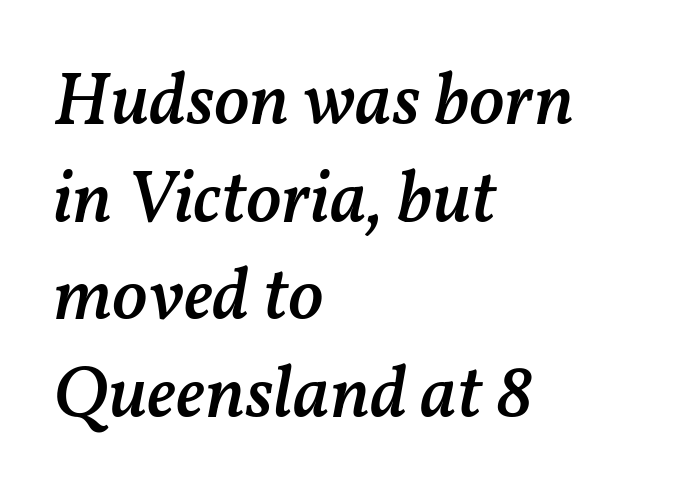
One-word summary of the alignment: left. Spacing verdict: proportional, widths tailored to each character. The rendering uses a semibold face; strokes are thickened but not to full bold. The rows are spaced the way most documents space them. Inter-character spacing is left at the font's built-in metrics.
